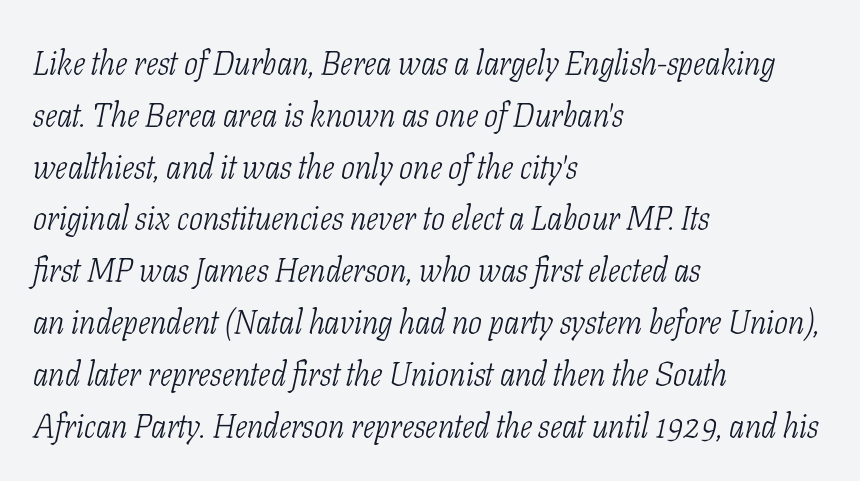
The image shows 33 px light, condensed serif type, italic (leaning right); set left-aligned, normal line spacing (1.57x), normal letter spacing, not underlined; low stroke contrast and a medium x-height.
